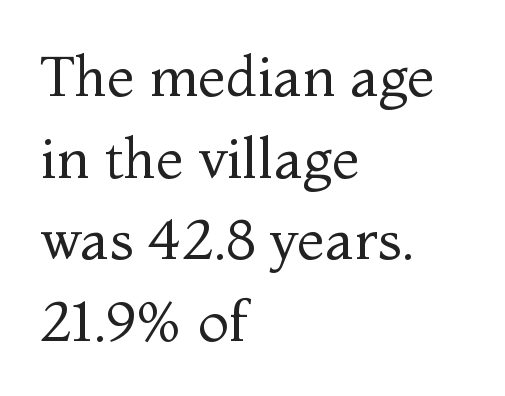
Q: Is the text bold? A: No.
Q: Is the text italic (slanted)? A: No, it is upright.
Q: Is the typeface a serif or a sans-serif typeface? A: Serif.
Q: Is the text underlined? A: No.
Q: How is the paragraph aligned? A: Left-aligned.
Q: Is the spacing between letters normal or unusually wide? A: Normal.
Q: Is the spacing between lines tight, normal or loose? A: Normal.
Q: Width (condensed, normal, or wide)? A: Normal.
Q: Stroke contrast? A: Medium.
Q: x-height? A: Medium.
Q: Monospaced? A: No.
